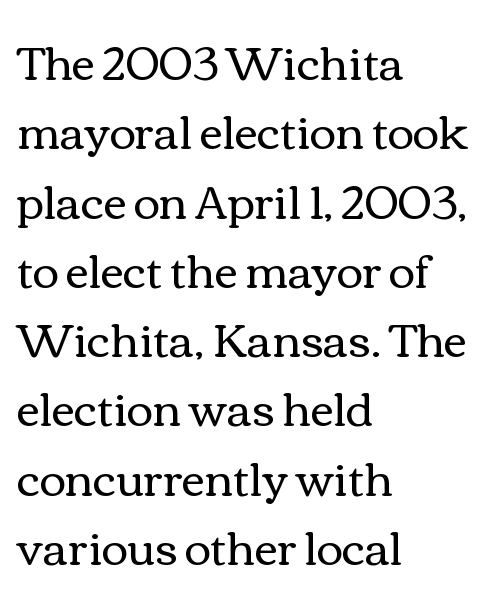
If you measured baseline to baseline, you'd find a middling distance. Is this a heavy cut? Hardly; it is regular or lighter. Note the varied advance widths — an 'i' is clearly narrower than an 'm'. These lines keep a tight, regular rhythm from letter to letter. You can tell it's not italic because the verticals are truly vertical.
